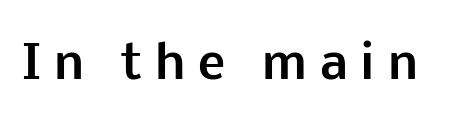
The image shows 46 px bold sans-serif type, upright; set unusually wide letter spacing (+0.28 em), not underlined; low stroke contrast and a medium x-height.
